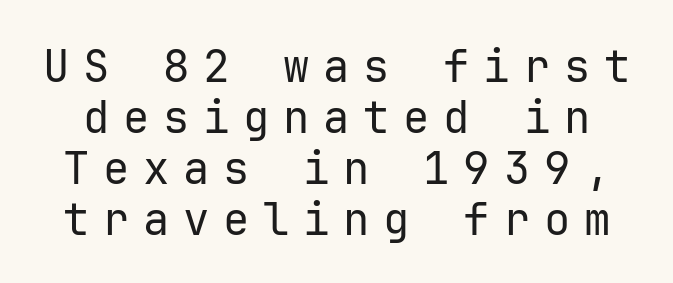
Q: Is the text bold? A: No.
Q: Is the text italic (slanted)? A: No, it is upright.
Q: Is the typeface a serif or a sans-serif typeface? A: Sans-serif.
Q: Is the text underlined? A: No.
Q: Is the spacing between letters normal or unusually wide? A: Unusually wide.
Q: Width (condensed, normal, or wide)? A: Normal.
Q: Stroke contrast? A: Low.
Q: x-height? A: Medium.
Q: Monospaced? A: Yes.
